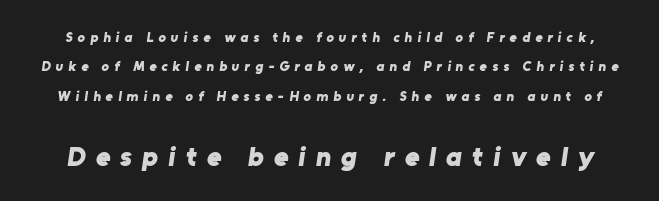
The image shows 28 px bold sans-serif type; set loose line spacing (2.1x), unusually wide letter spacing (+0.36 em), not underlined; the second (bottom) block is 2.0x larger; low stroke contrast and a medium x-height.
